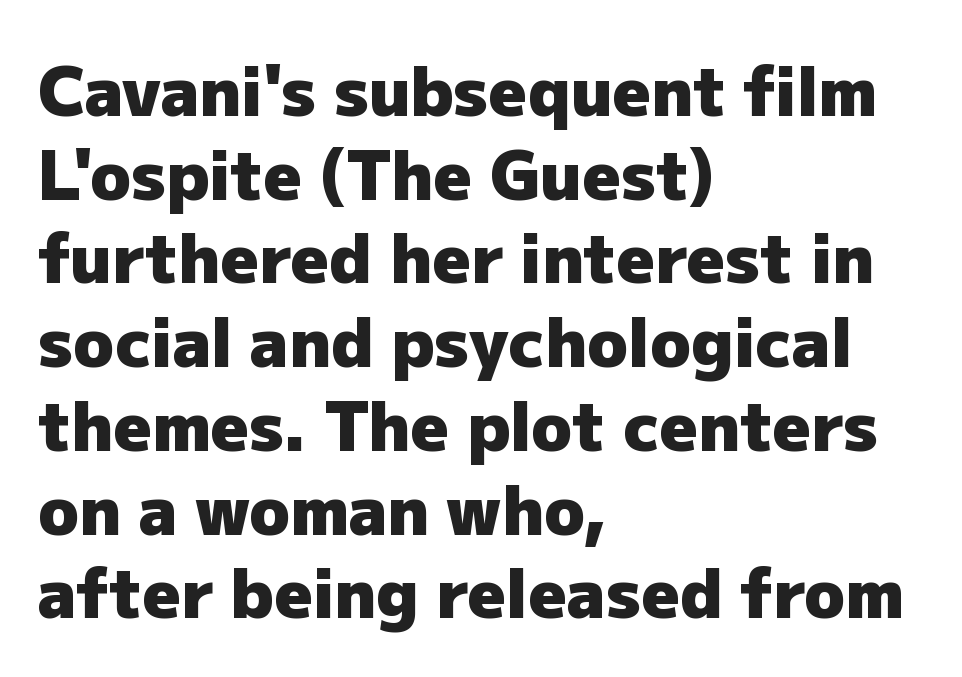
{"serif": "no", "italic": "no", "bold": "yes", "weight": "heavy", "width": "normal", "stroke_contrast": "low", "x_height": "medium", "monospaced": "no", "underline": "no", "align": "left", "line_spacing": "normal", "line_spacing_ratio": 1.25, "letter_spacing": "normal", "letter_spacing_em": 0.0, "glyph_px": 67}
